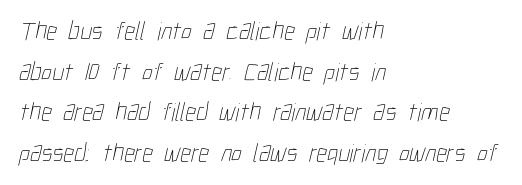
Q: Is the text bold? A: No.
Q: Is the text underlined? A: No.
Q: How is the paragraph aligned? A: Left-aligned.
Q: Is the spacing between letters normal or unusually wide? A: Normal.
Q: Is the spacing between lines tight, normal or loose? A: Normal.
